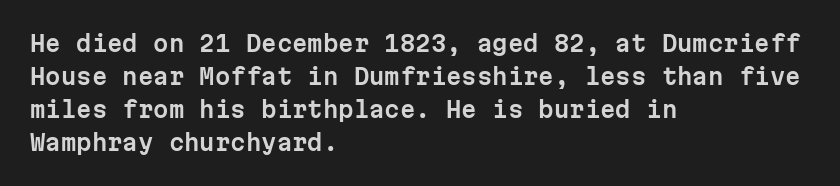
The image shows 22 px text type, upright; set left-aligned, normal line spacing (1.5x), normal letter spacing, not underlined.
